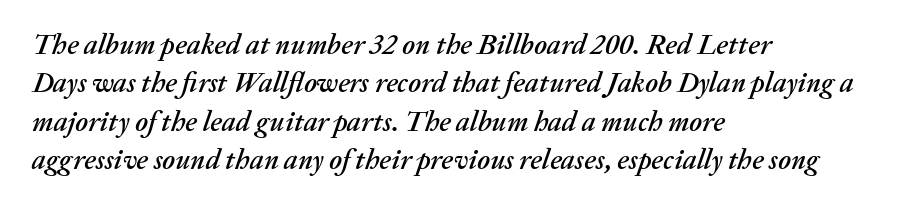
Q: Is the text italic (slanted)? A: Yes, it leans right by about 20 degrees.
Q: Is the text underlined? A: No.
Q: How is the paragraph aligned? A: Left-aligned.
Q: Is the spacing between letters normal or unusually wide? A: Normal.
Q: Is the spacing between lines tight, normal or loose? A: Normal.
Q: Width (condensed, normal, or wide)? A: Normal.
Q: Stroke contrast? A: Medium.
Q: x-height? A: Medium.
Q: Monospaced? A: No.
